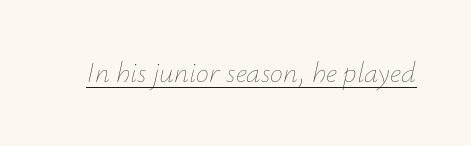
Is this a fixed-width face? No — the glyphs have proportional, varying widths. This sample uses an oblique cut, with every glyph tilted off the vertical. Think standard paragraph weight, or any step lighter than that. The face used here appears with an underline applied.
